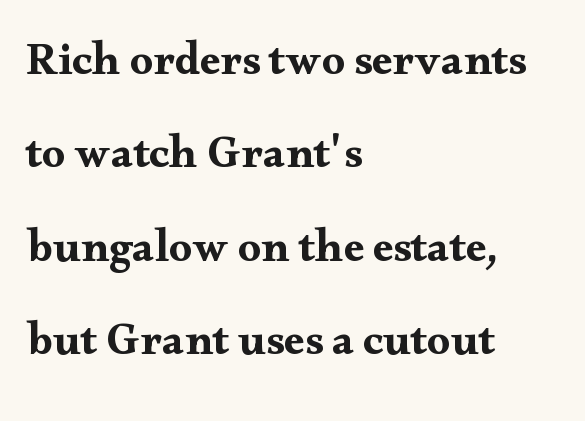
Q: Is the text italic (slanted)? A: No, it is upright.
Q: Is the typeface a serif or a sans-serif typeface? A: Serif.
Q: Is the text underlined? A: No.
Q: How is the paragraph aligned? A: Left-aligned.
Q: Is the spacing between letters normal or unusually wide? A: Normal.
Q: Is the spacing between lines tight, normal or loose? A: Loose.
Q: Width (condensed, normal, or wide)? A: Wide.
Q: Stroke contrast? A: Medium.
Q: x-height? A: Small.
Q: Monospaced? A: No.
